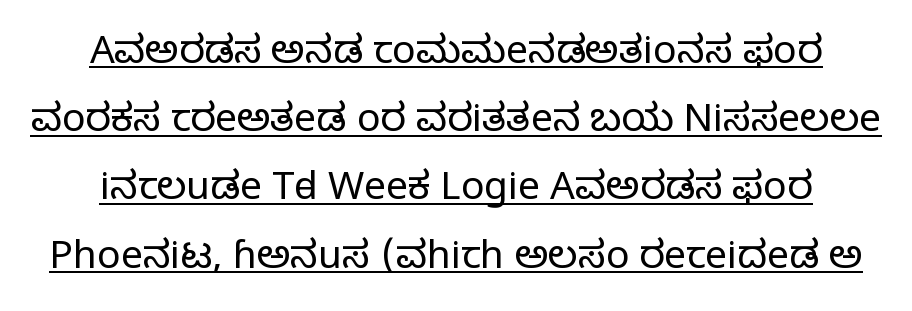
Unbolded letterforms with no extra heft. Honestly, the underline is the first thing you notice here. This sample has the flowing, uneven cadence of proportional lettering. Nope, not italic — everything's standing straight. Serif or sans? Serif — the stroke terminals have little feet. Is the letter spacing exaggerated? No — it looks like the ordinary default.
